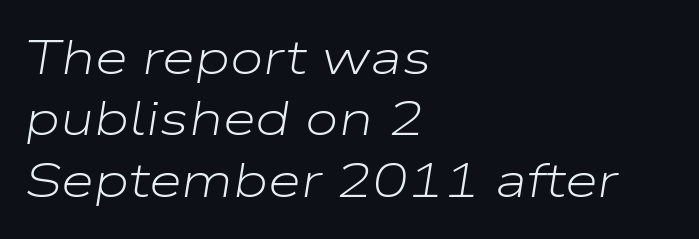
You could call the tracking neutral — neither tight nor loose. Baseline-to-baseline distance is the conventional proportion of letter height. The area under the type is left untouched. Character widths vary here, with narrow letters taking less room than wide ones.
